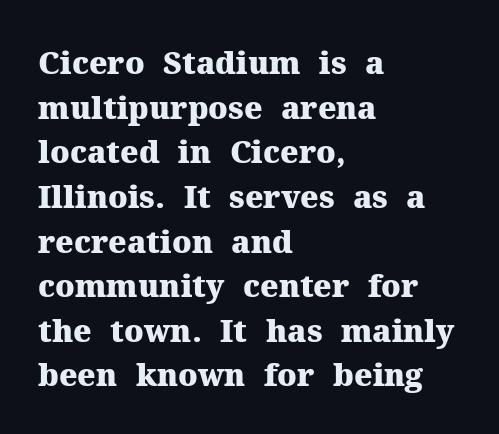
Q: Is the text bold? A: Yes.
Q: Is the text italic (slanted)? A: No, it is upright.
Q: Is the typeface a serif or a sans-serif typeface? A: Serif.
Q: Is the text underlined? A: No.
Q: How is the paragraph aligned? A: Left-aligned.
Q: Is the spacing between letters normal or unusually wide? A: Normal.
Q: Is the spacing between lines tight, normal or loose? A: Normal.
Q: Width (condensed, normal, or wide)? A: Normal.
Q: Stroke contrast? A: Medium.
Q: x-height? A: Medium.
Q: Monospaced? A: No.
